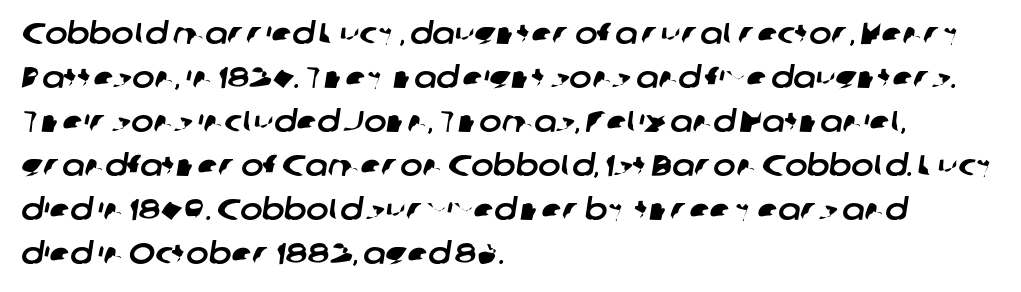
Which margin do the lines hug? The left one — the right edge is uneven. A typesetter would call this zero additional tracking. Anything drawn beneath the words? Only blank space. I'd call this a sans setting — the letters go barefoot. Line spacing here is normal. Is this a fixed-width face? No — the glyphs have proportional, varying widths.
